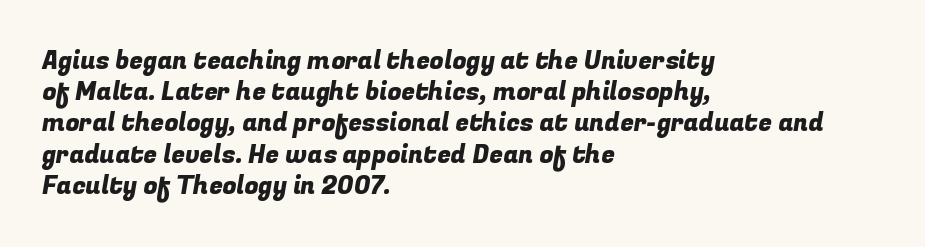
The image shows 25 px text type; set left-aligned, normal line spacing (1.25x), normal letter spacing, not underlined.
